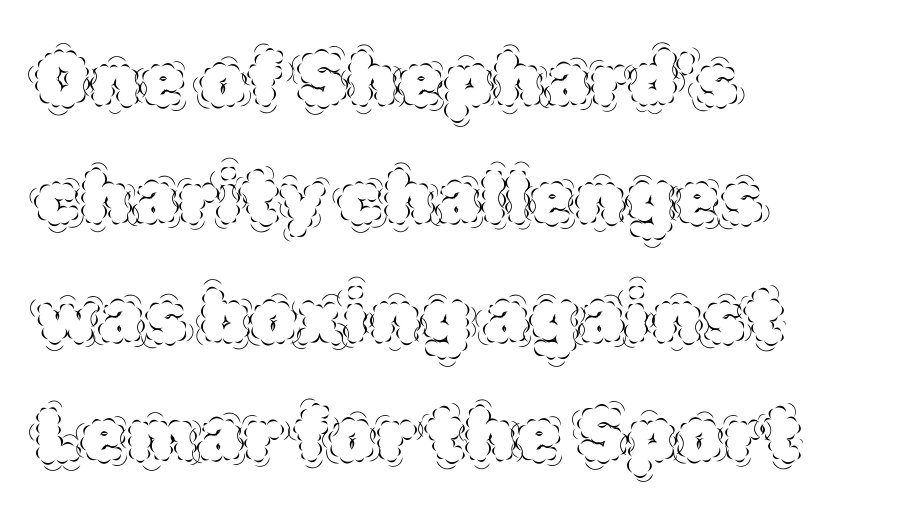
A bare baseline throughout the passage. The compositor pushed each line to the left boundary. Is this a heavy cut? Hardly; it is regular or lighter. Nobody touched the tracking dial on this one. Nope, not italic — everything's standing straight.
